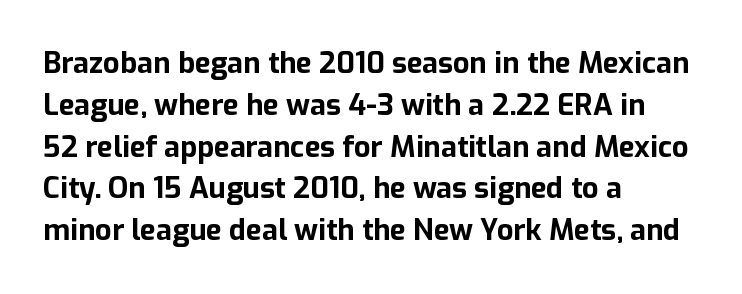
How would I describe the line gaps? Plain and ordinary. These lines are set flush left with a ragged right edge. A clean baseline with only descenders dipping below it. Every letter is thick-stroked: bold, no question.
